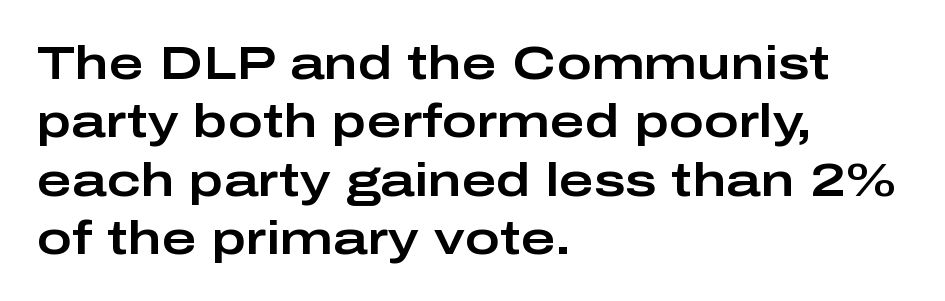
The image shows 47 px wide sans-serif type, upright; set left-aligned, line spacing 1.24x, normal letter spacing, not underlined; low stroke contrast and a medium x-height.
